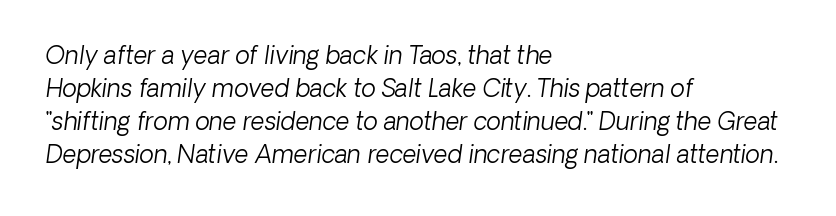
The image shows 24 px text type, italic (leaning right); set left-aligned, normal line spacing (1.38x), normal letter spacing, not underlined.
